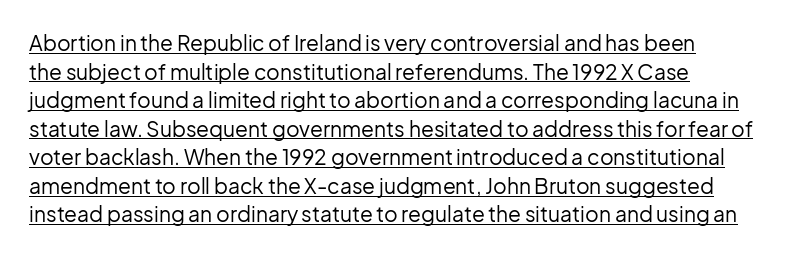
Q: Is the text bold? A: No.
Q: Is the text italic (slanted)? A: No, it is upright.
Q: Is the text underlined? A: Yes.
Q: Is the spacing between letters normal or unusually wide? A: Normal.
Q: Is the spacing between lines tight, normal or loose? A: Normal.
